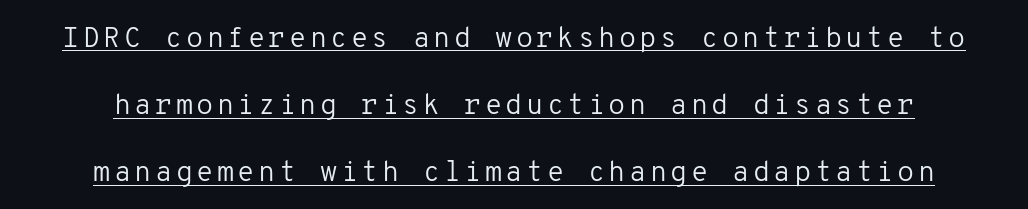
{"serif": "no", "italic": "no", "bold": "no", "weight": "regular", "width": "normal", "stroke_contrast": "low", "x_height": "medium", "monospaced": "yes", "underline": "yes", "line_spacing": "loose", "line_spacing_ratio": 2.4, "glyph_px": 28}
